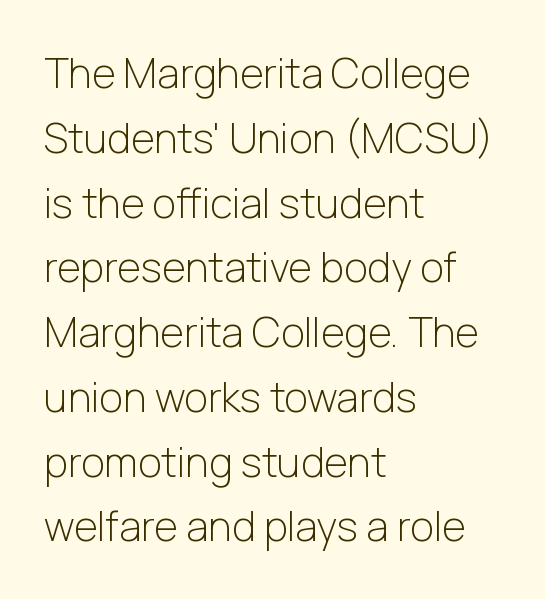
Q: Is the text bold? A: No.
Q: Is the text italic (slanted)? A: No, it is upright.
Q: Is the typeface a serif or a sans-serif typeface? A: Sans-serif.
Q: Is the text underlined? A: No.
Q: How is the paragraph aligned? A: Left-aligned.
Q: Is the spacing between letters normal or unusually wide? A: Normal.
Q: Is the spacing between lines tight, normal or loose? A: Normal.
Q: Width (condensed, normal, or wide)? A: Normal.
Q: Stroke contrast? A: Low.
Q: x-height? A: Medium.
Q: Monospaced? A: No.
